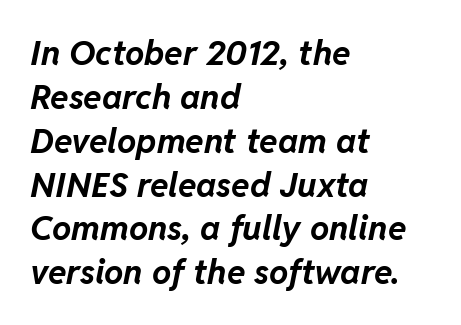
This sample uses plain, unmodified letter spacing. The rendering uses a bold face; every stroke is thick and dark. When letters slant like this, we call the style italic. Glance below the letters and you will spot only blank space.
